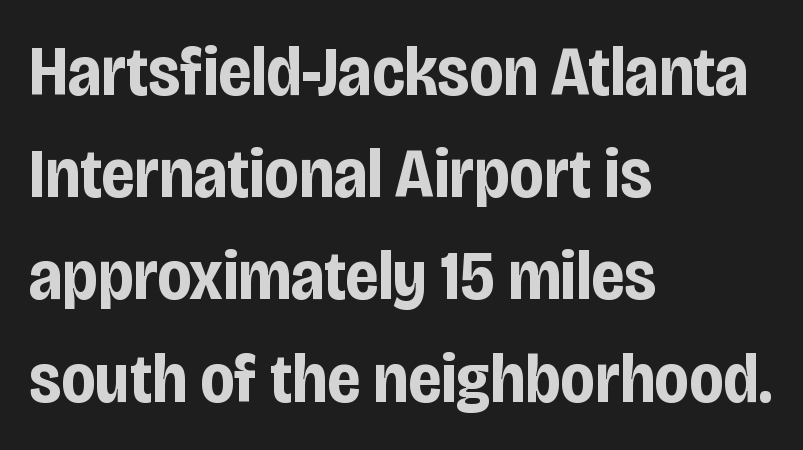
Q: Is the text bold? A: Yes.
Q: Is the text italic (slanted)? A: No, it is upright.
Q: Is the typeface a serif or a sans-serif typeface? A: Sans-serif.
Q: Is the text underlined? A: No.
Q: How is the paragraph aligned? A: Left-aligned.
Q: Is the spacing between letters normal or unusually wide? A: Normal.
Q: Is the spacing between lines tight, normal or loose? A: Normal.
Q: Width (condensed, normal, or wide)? A: Condensed.
Q: Stroke contrast? A: Low.
Q: x-height? A: Large.
Q: Monospaced? A: No.
